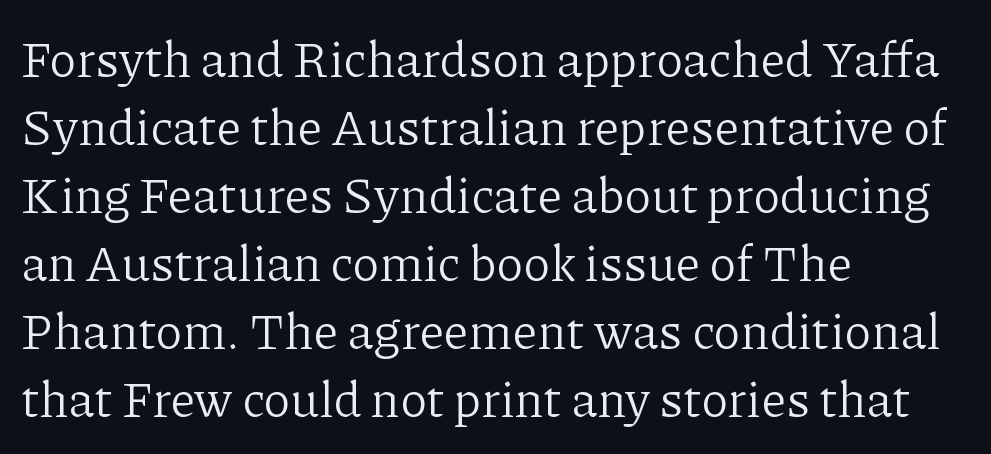
The image shows 50 px light serif type, upright; set left-aligned, normal line spacing (1.36x), normal letter spacing, not underlined; low stroke contrast and a medium x-height.
